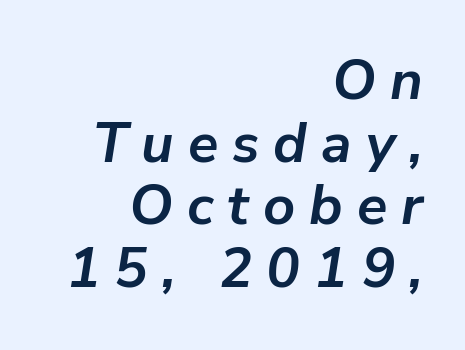
{"italic": "yes", "lean": "right", "slant_degrees": 9, "bold": "yes", "weight": "semibold", "width": "normal", "stroke_contrast": "low", "x_height": "medium", "monospaced": "no", "underline": "no", "align": "right", "line_spacing": "tight", "line_spacing_ratio": 1.12, "letter_spacing": "wide", "letter_spacing_em": 0.25, "glyph_px": 56}
